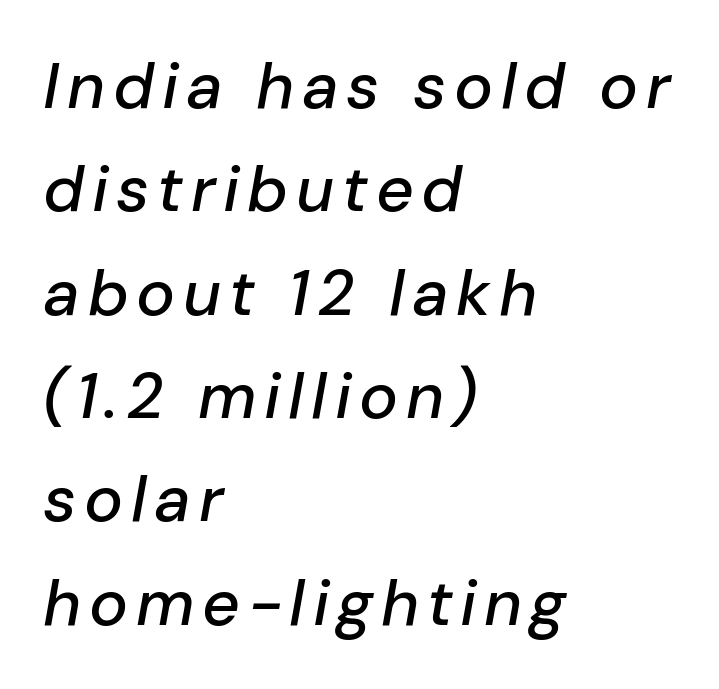
Descender tails drop into unmarked territory. Quick note: interline space is typical. The lines are quadded left. The text carries the slant typical of an italic or oblique font. Each letter keeps its own natural width here, so spacing adapts to shape.
